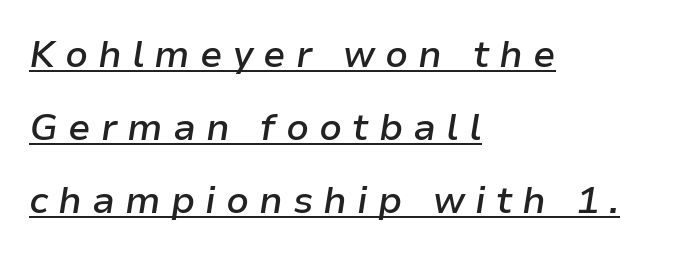
Q: Is the text bold? A: Semi-bold.
Q: Is the text italic (slanted)? A: Yes, it leans right by about 9 degrees.
Q: Is the text underlined? A: Yes.
Q: How is the paragraph aligned? A: Left-aligned.
Q: Is the spacing between letters normal or unusually wide? A: Unusually wide.
Q: Is the spacing between lines tight, normal or loose? A: Loose.
Q: Width (condensed, normal, or wide)? A: Normal.
Q: Stroke contrast? A: Low.
Q: x-height? A: Medium.
Q: Monospaced? A: No.
